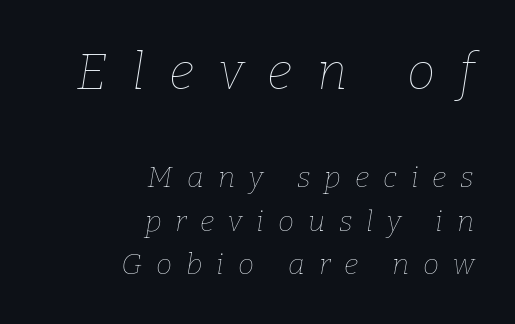
Q: Is the text bold? A: No.
Q: Is the text italic (slanted)? A: Yes, it leans right by about 9 degrees.
Q: Is the text underlined? A: No.
Q: How is the paragraph aligned? A: Right-aligned.
Q: Is the spacing between letters normal or unusually wide? A: Unusually wide.
Q: Is the spacing between lines tight, normal or loose? A: Normal.
Q: Which block of text is set in a larger size, the first (top) or the second (bottom)? A: The first (top) one.
Q: Width (condensed, normal, or wide)? A: Normal.
Q: Stroke contrast? A: Low.
Q: x-height? A: Medium.
Q: Monospaced? A: No.
